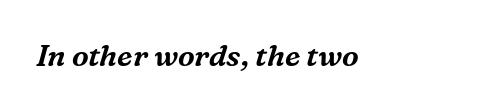
Character widths vary here, with narrow letters taking less room than wide ones. The gap between lines stays unmarked. To sum up the face: it has serifs. Observe the ordinary spacing: letters are neighbours, not strangers. This sample uses an oblique cut, with every glyph tilted off the vertical.
